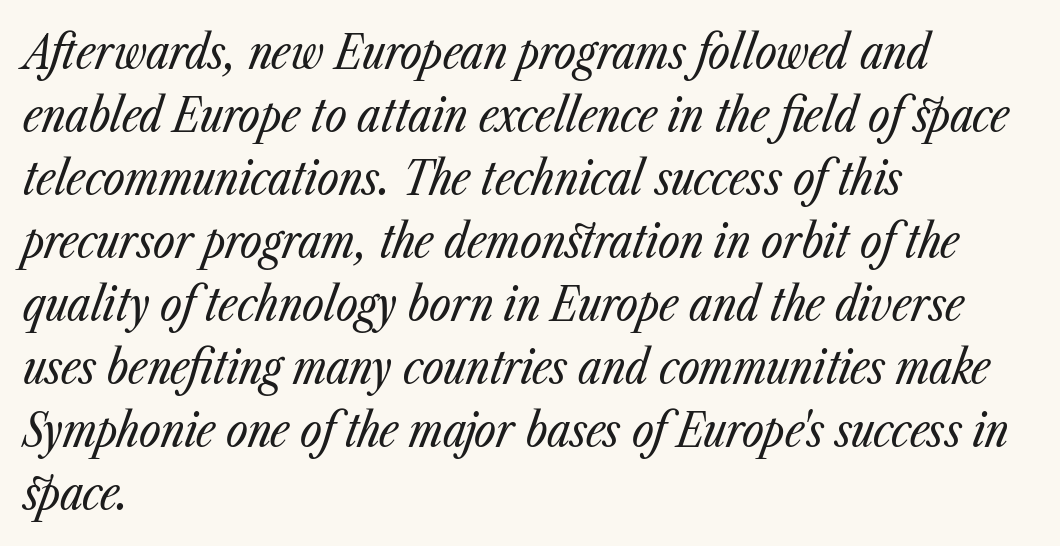
{"italic": "yes", "lean": "right", "slant_degrees": 23, "bold": "no", "weight": "regular", "width": "condensed", "stroke_contrast": "low", "x_height": "medium", "monospaced": "no", "underline": "no", "align": "left", "line_spacing": "normal", "line_spacing_ratio": 1.34, "letter_spacing": "normal", "letter_spacing_em": 0.0, "glyph_px": 47}
